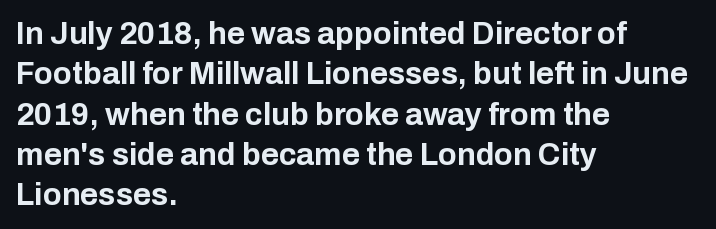
Stroke thickness is high; the sample reads as a true bold. Here the designer chose a conventional face with non-uniform glyph widths. Each line starts at the same left margin while the right side varies. The typeface chosen for these lines omits serifs. Normally led — the rows are evenly, conventionally spaced. Ascenders rise straight up at ninety degrees.
